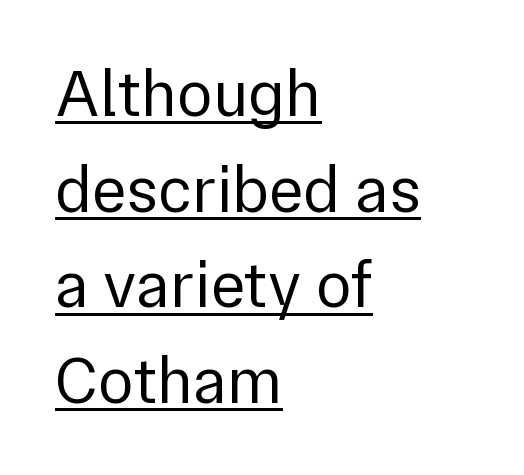
No feet cap the strokes, marking this as sans-serif type. A roman cut, with each character standing at attention. Somebody hit Ctrl+U on this one — the words are underlined. In terms of leading, this rendering sits right in the middle. The letters look calm and open, with moderate or lighter stems.
